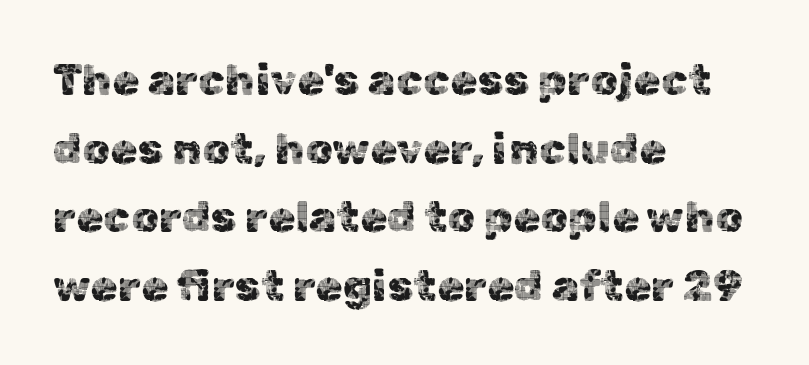
Does extra space separate the letters? No, they use regular spacing. Observe the absence of serifs on each vertical stroke in this sample. In CSS terms this would be text-align: left. Beneath every word, the page is bare. The vertical gap from one line to the next is medium. Posture: straight, roman, zero tilt.
